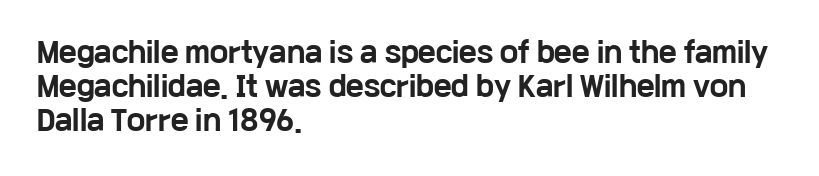
{"italic": "no", "bold": "yes", "underline": "no", "align": "left", "line_spacing": "normal", "line_spacing_ratio": 1.26, "letter_spacing": "normal", "letter_spacing_em": 0.0, "glyph_px": 27}
